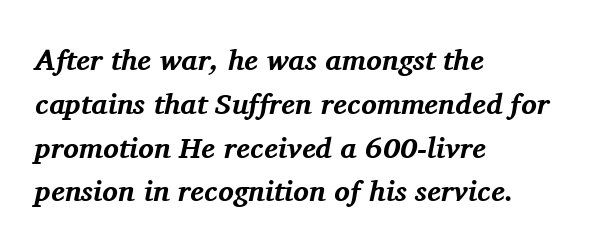
The image shows 29 px bold serif type, italic (leaning right); set left-aligned, normal line spacing (1.51x), normal letter spacing, not underlined; medium stroke contrast and a medium x-height.
